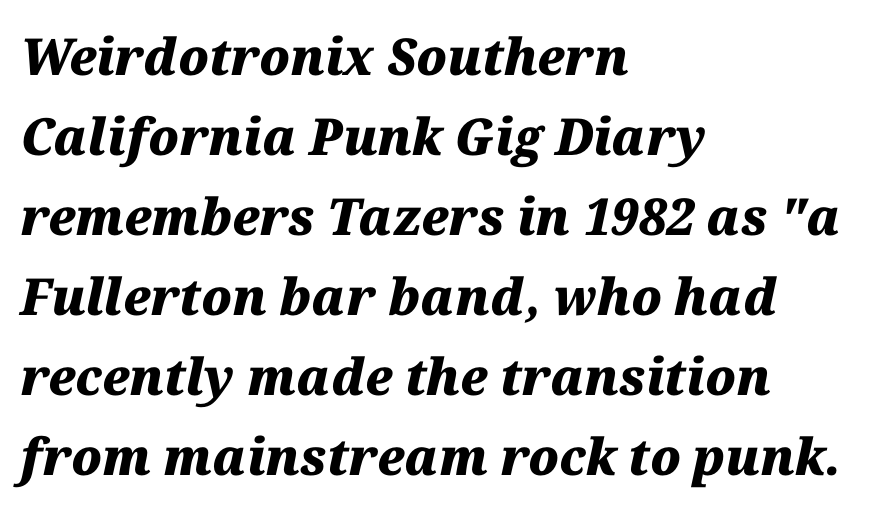
The zone under the glyphs is completely vacant. Characters are canted at an angle relative to the baseline's perpendicular. The passage shown is typed in a proportional face where columns would drift. Compared with typical body copy, the letter spacing here is the same. Where is the straight margin? On the left. How would I describe the line gaps? Plain and ordinary.
